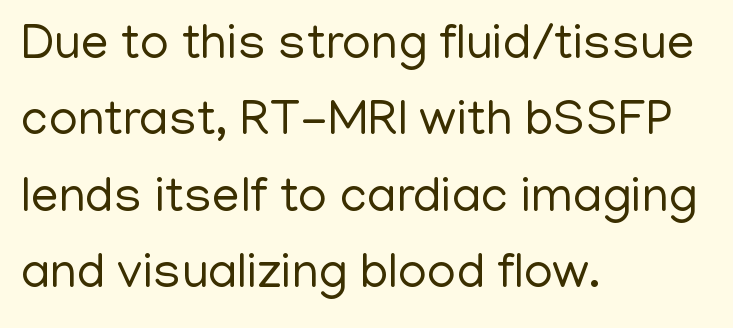
Q: Is the text bold? A: No.
Q: Is the text italic (slanted)? A: No, it is upright.
Q: Is the typeface a serif or a sans-serif typeface? A: Sans-serif.
Q: Is the text underlined? A: No.
Q: How is the paragraph aligned? A: Left-aligned.
Q: Is the spacing between letters normal or unusually wide? A: Normal.
Q: Is the spacing between lines tight, normal or loose? A: Normal.
Q: Width (condensed, normal, or wide)? A: Normal.
Q: Stroke contrast? A: Low.
Q: x-height? A: Medium.
Q: Monospaced? A: No.
